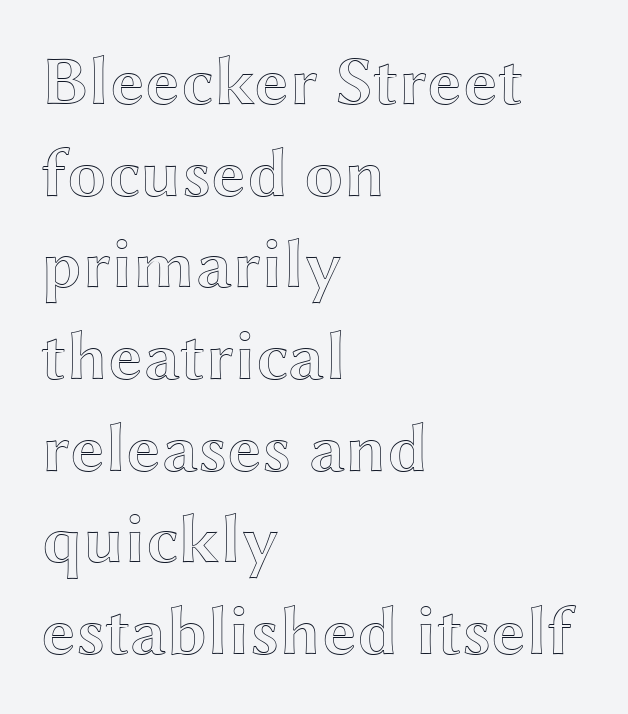
The image shows 70 px wide type, upright; set left-aligned, normal line spacing (1.31x), normal letter spacing, not underlined; a medium x-height.
